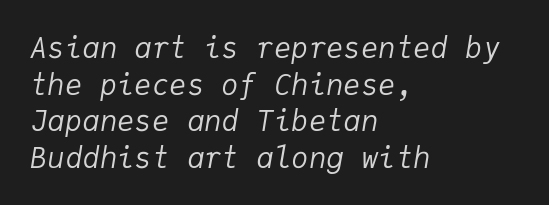
The image shows 29 px regular-weight type, italic (leaning right), monospaced; set left-aligned, normal line spacing (1.26x), normal letter spacing, not underlined; low stroke contrast and a medium x-height.
